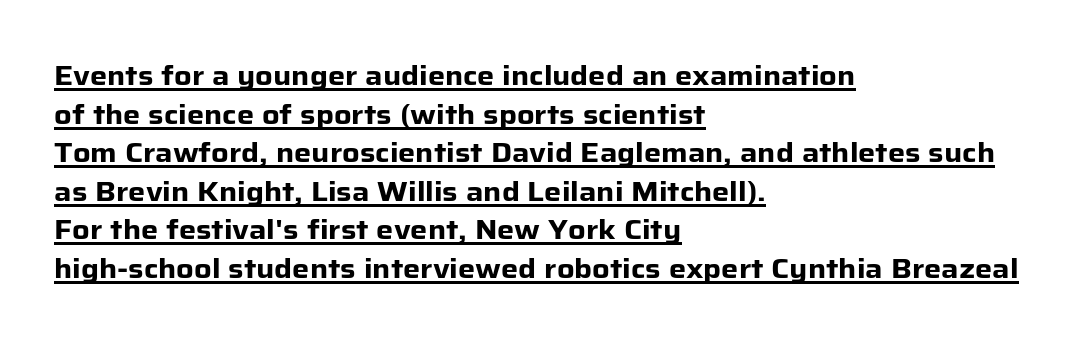
{"italic": "no", "bold": "yes", "underline": "yes", "align": "left", "line_spacing": "normal", "line_spacing_ratio": 1.43, "letter_spacing": "normal", "letter_spacing_em": 0.0, "glyph_px": 27}
